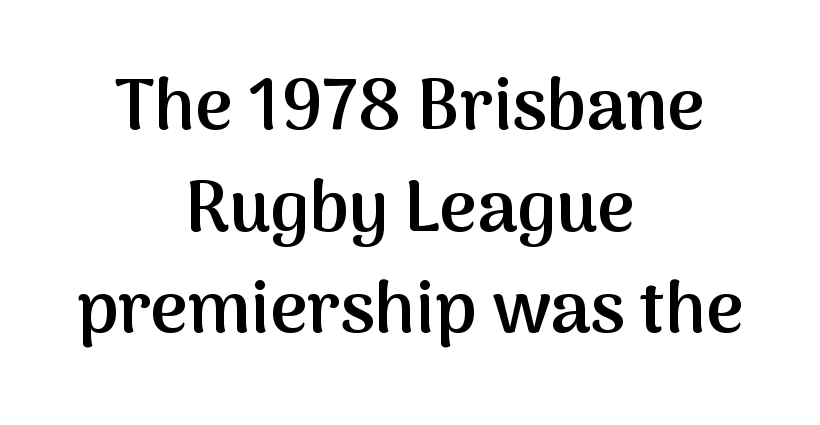
Standard letterfit; no display-style spreading of the glyphs. You could not count columns in this text — the font is proportionally spaced. Glance below the letters and you will spot only blank space. Reading down the column, the eye jumps a familiar distance to each next line.
